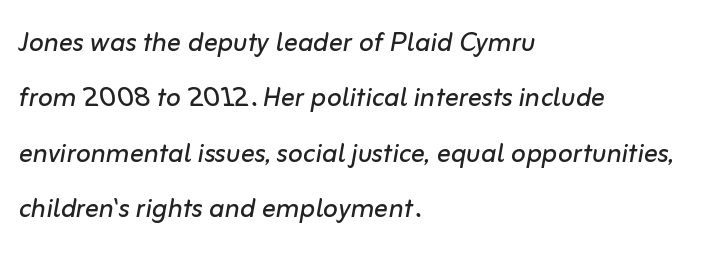
Note the varied advance widths — an 'i' is clearly narrower than an 'm'. The rows are spaced the way most documents space them. Slant detected: the letters are inclined. The baseline area is clear. Stem width sits at or under what a default text font uses. Glyph-to-glyph distance matches everyday printed text.
